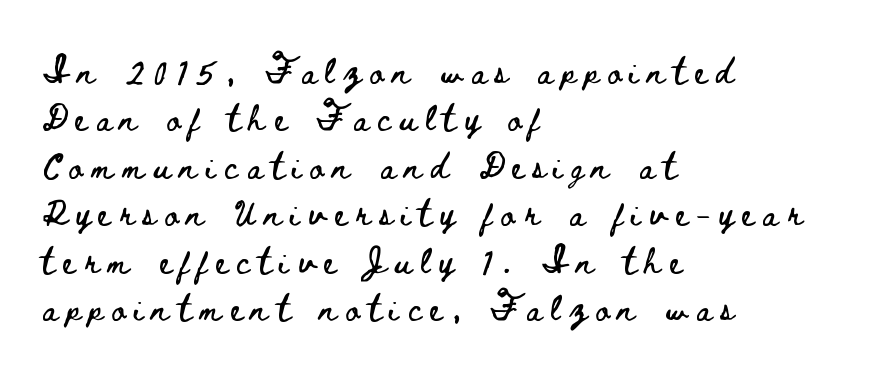
The image shows 25 px text type; set left-aligned, loose line spacing (1.9x), unusually wide letter spacing (+0.36 em), not underlined.
